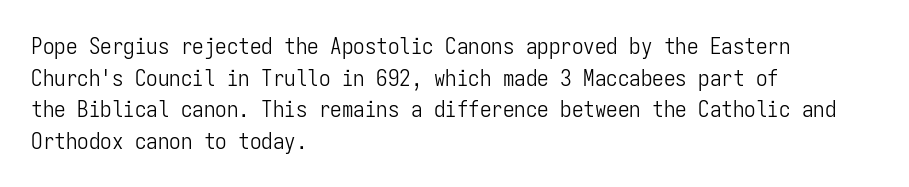
Q: Is the text bold? A: No.
Q: Is the text italic (slanted)? A: No, it is upright.
Q: Is the text underlined? A: No.
Q: How is the paragraph aligned? A: Left-aligned.
Q: Is the spacing between letters normal or unusually wide? A: Normal.
Q: Is the spacing between lines tight, normal or loose? A: Normal.
